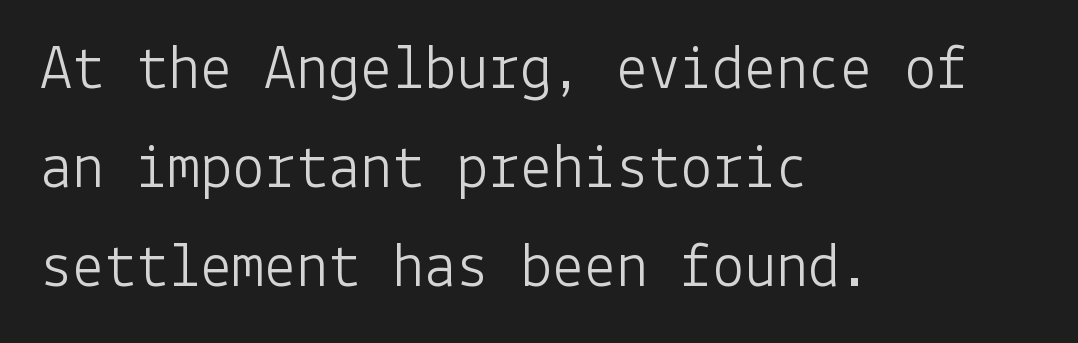
The image shows 64 px light sans-serif type, upright; set left-aligned, normal line spacing (1.55x), normal letter spacing, not underlined; low stroke contrast and a medium x-height.
